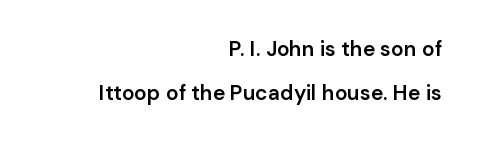
Horizontal alignment here is rightward, an uncommon choice for prose. Summary of weight: moderately heavy, a semibold. Posture: straight, roman, zero tilt. Descenders are the only things crossing below the line. Honestly, the rows look like they've been pulled way apart. Here the glyphs are tracked normally, forming tight word shapes.
